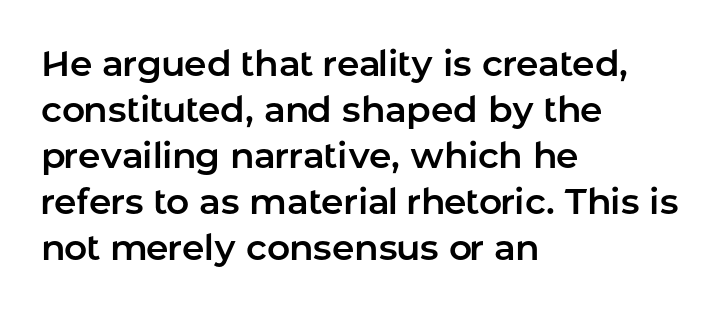
The rows are spaced the way most documents space them. No word sits above an underline. Nothing sits at the stroke ends, so this counts as sans-serif. The paragraph shown leans on its left margin. The letters sit at their default tracking, neither squeezed nor spread.
